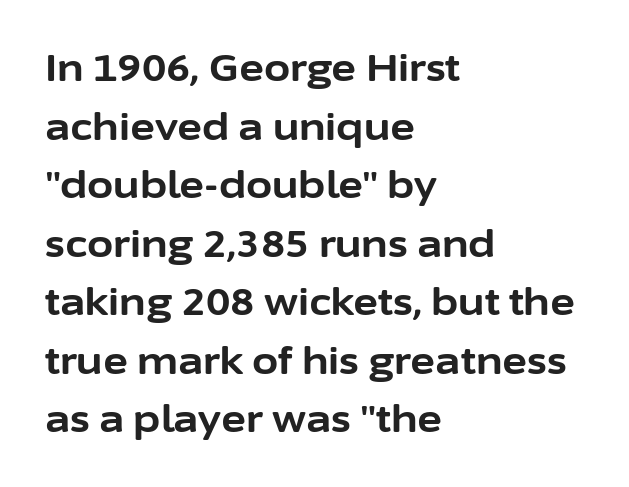
{"serif": "no", "italic": "no", "bold": "yes", "weight": "bold", "width": "normal", "stroke_contrast": "low", "x_height": "medium", "monospaced": "no", "underline": "no", "align": "left", "line_spacing": "normal", "line_spacing_ratio": 1.54, "letter_spacing": "normal", "letter_spacing_em": 0.0, "glyph_px": 38}
